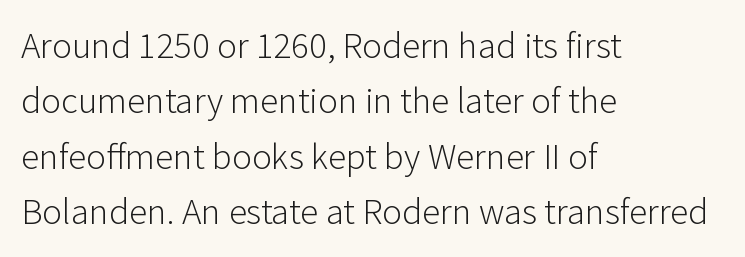
Q: Is the text bold? A: No.
Q: Is the text italic (slanted)? A: No, it is upright.
Q: Is the typeface a serif or a sans-serif typeface? A: Sans-serif.
Q: Is the text underlined? A: No.
Q: How is the paragraph aligned? A: Left-aligned.
Q: Is the spacing between letters normal or unusually wide? A: Normal.
Q: Is the spacing between lines tight, normal or loose? A: Normal.
Q: Width (condensed, normal, or wide)? A: Normal.
Q: Stroke contrast? A: Low.
Q: x-height? A: Medium.
Q: Monospaced? A: No.
